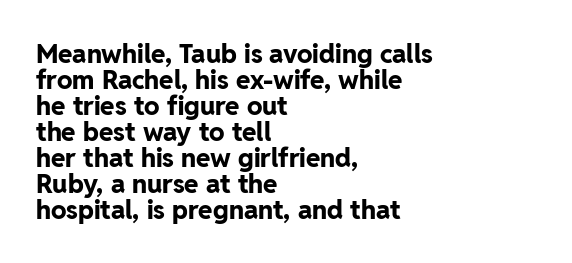
The image shows 26 px bold type, upright; set left-aligned, tight line spacing (1.0x), normal letter spacing, not underlined.
